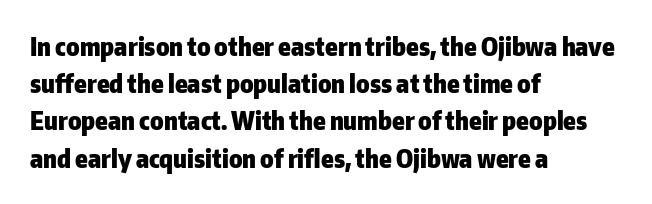
{"italic": "no", "bold": "yes", "underline": "no", "align": "left", "line_spacing": "normal", "line_spacing_ratio": 1.49, "letter_spacing": "normal", "letter_spacing_em": 0.0, "glyph_px": 25}
